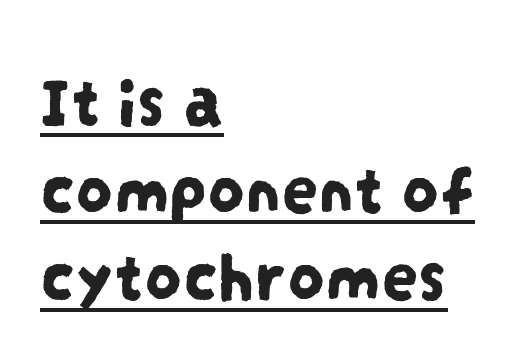
The image shows 73 px condensed sans-serif type; set left-aligned, line spacing 1.2x, normal letter spacing, underlined; low stroke contrast and a large x-height.
